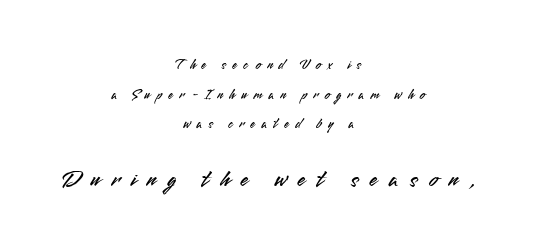
The vertical gap from one line to the next is large. The setting favours the middle, as headings and verse often do. Any mark beneath the type? The region is blank. Is the lower block the larger one? Yes — the lower block carries the bigger type. Caption: expanded tracking, letters set apart.
